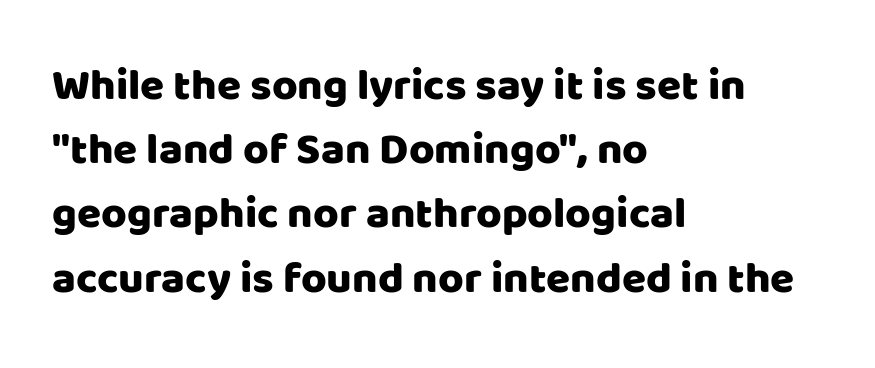
Serifs: no, the terminals of the letterforms are clean. Is there any slant? The stems are plumb. Between one letter and the next there's only the usual sliver of space. The rendering uses a moderate line-height, typical for paragraphs. Leftover space on each line is placed entirely after the last word. Note the varied advance widths — an 'i' is clearly narrower than an 'm'.
